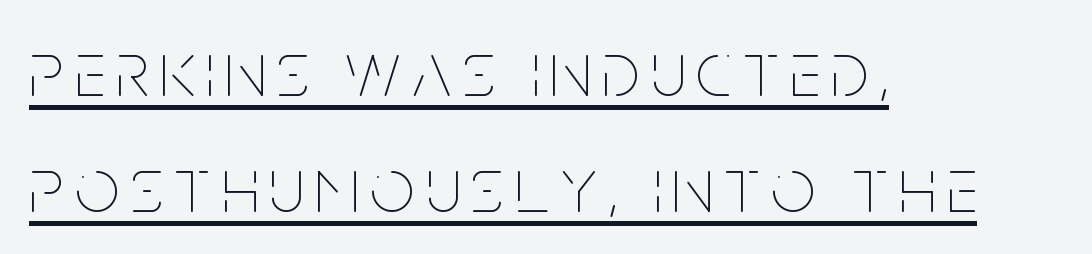
{"italic": "no", "bold": "no", "weight": "thin", "width": "condensed", "stroke_contrast": "low", "x_height": "large", "monospaced": "no", "underline": "yes", "align": "left", "line_spacing": "normal", "line_spacing_ratio": 1.49, "glyph_px": 78}
